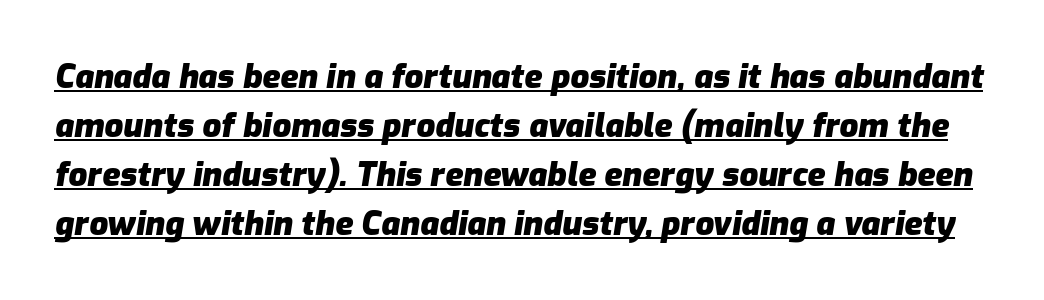
The letters advance in unequal steps, a hallmark of proportional type. The string is rendered with underlining switched on. The lettering tilts uniformly, giving the passage an italic look. The rendering uses a moderate line-height, typical for paragraphs. The tracking reads as untouched default to a designer's eye.
